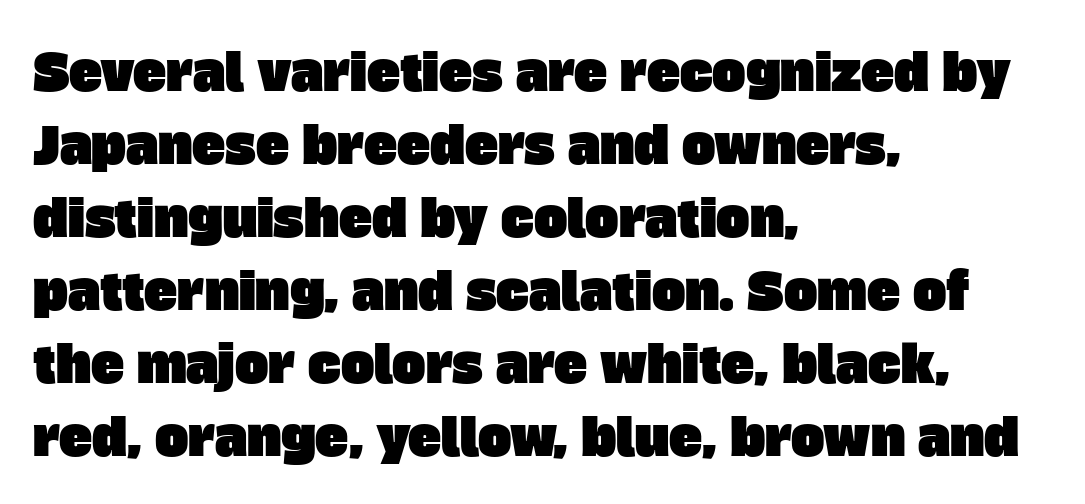
Do the characters align in a grid? No, the font is proportional. Look at the tracking — it's just the regular setting, nothing added. Check the space under the baseline: it is left empty. The passage is arranged the way most books set body copy — flush left. This block has exactly the height ordinary leading produces.
